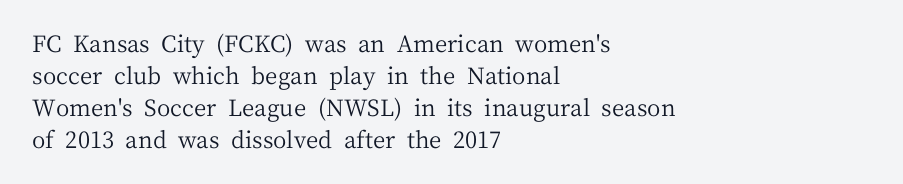
Q: Is the text bold? A: No.
Q: Is the text italic (slanted)? A: No, it is upright.
Q: Is the text underlined? A: No.
Q: How is the paragraph aligned? A: Left-aligned.
Q: Is the spacing between letters normal or unusually wide? A: Normal.
Q: Is the spacing between lines tight, normal or loose? A: Normal.
